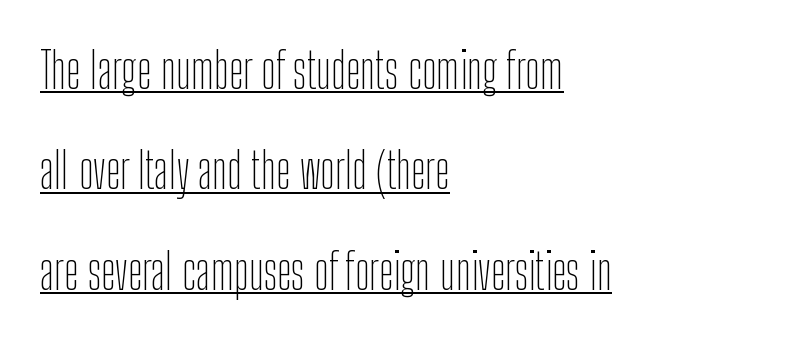
Q: Is the text bold? A: No.
Q: Is the text italic (slanted)? A: No, it is upright.
Q: Is the typeface a serif or a sans-serif typeface? A: Sans-serif.
Q: Is the text underlined? A: Yes.
Q: How is the paragraph aligned? A: Left-aligned.
Q: Is the spacing between letters normal or unusually wide? A: Normal.
Q: Is the spacing between lines tight, normal or loose? A: Loose.
Q: Width (condensed, normal, or wide)? A: Condensed.
Q: Stroke contrast? A: Low.
Q: x-height? A: Medium.
Q: Monospaced? A: No.
